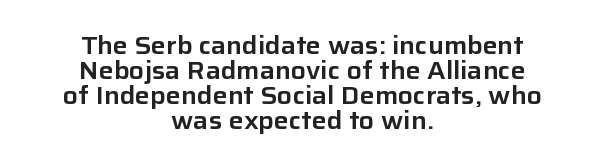
Q: Is the text italic (slanted)? A: No, it is upright.
Q: Is the text underlined? A: No.
Q: How is the paragraph aligned? A: Centered.
Q: Is the spacing between letters normal or unusually wide? A: Normal.
Q: Is the spacing between lines tight, normal or loose? A: Tight.
